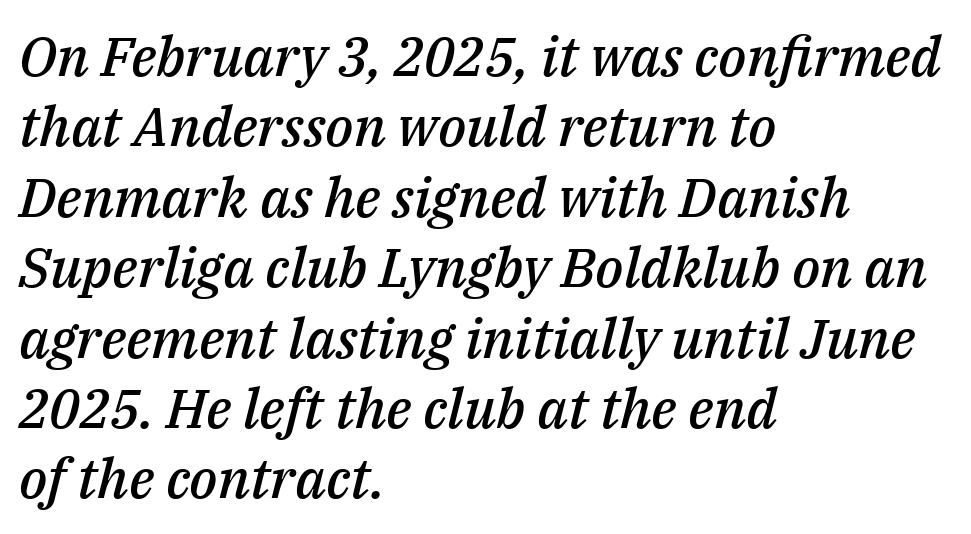
{"italic": "yes", "lean": "right", "slant_degrees": 14, "bold": "semi", "weight": "semibold", "width": "normal", "stroke_contrast": "medium", "x_height": "medium", "monospaced": "no", "underline": "no", "align": "left", "line_spacing": "normal", "line_spacing_ratio": 1.28, "letter_spacing": "normal", "letter_spacing_em": 0.0, "glyph_px": 55}
